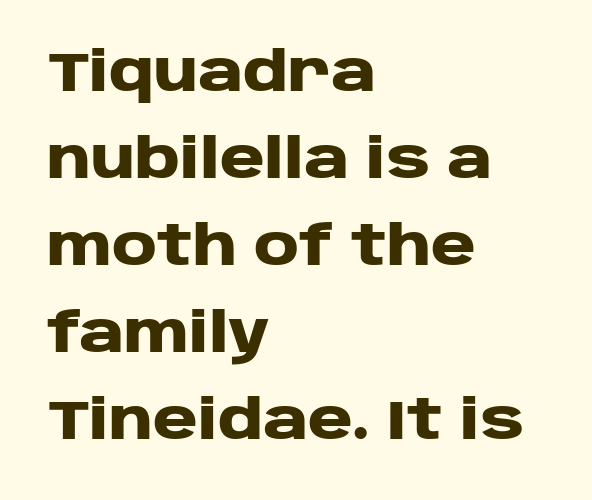
Q: Is the text bold? A: Yes.
Q: Is the text italic (slanted)? A: No, it is upright.
Q: Is the typeface a serif or a sans-serif typeface? A: Sans-serif.
Q: Is the text underlined? A: No.
Q: How is the paragraph aligned? A: Left-aligned.
Q: Is the spacing between letters normal or unusually wide? A: Normal.
Q: Is the spacing between lines tight, normal or loose? A: Normal.
Q: Width (condensed, normal, or wide)? A: Wide.
Q: Stroke contrast? A: Low.
Q: x-height? A: Large.
Q: Monospaced? A: No.
